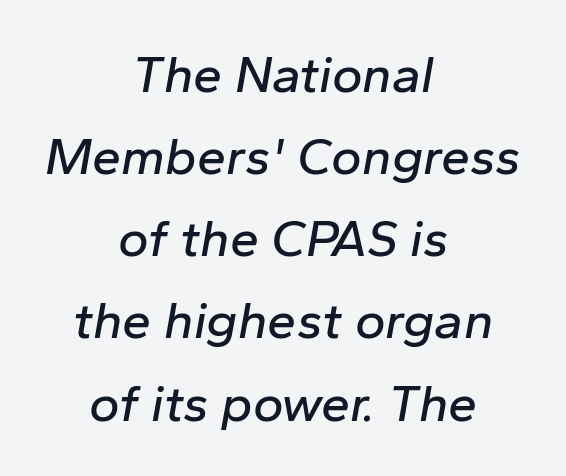
The image shows 52 px text type, italic (leaning right); set centered, normal line spacing (1.58x), normal letter spacing, not underlined; low stroke contrast and a medium x-height.
